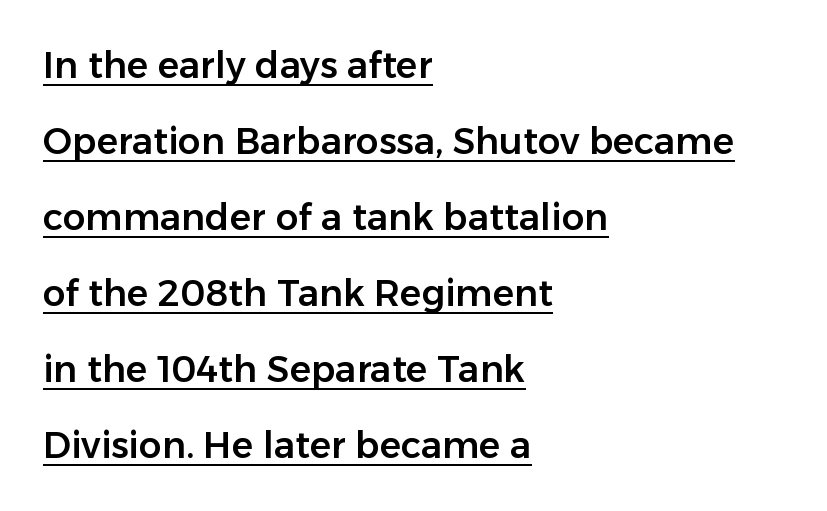
The image shows 36 px sans-serif type, upright; set left-aligned, loose line spacing (2.11x), normal letter spacing, underlined; low stroke contrast and a medium x-height.
